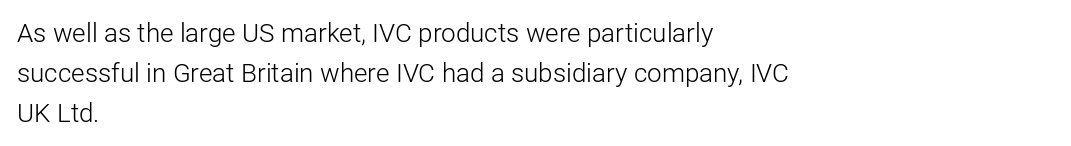
Nobody touched the tracking dial on this one. Line starts are locked; line ends wander. The block of text has a typical density, with ordinary space between rows. The glyphs are unaccompanied by any horizontal stroke below them. Notice how the stems are strictly vertical — no italics here. These glyphs show unthickened strokes, regular width or finer.
